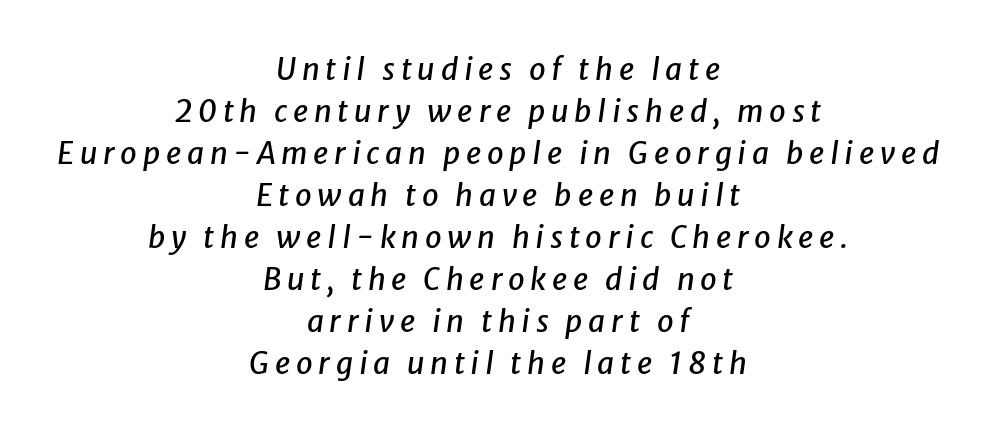
Q: Is the text italic (slanted)? A: Yes, it leans right by about 8 degrees.
Q: Is the text underlined? A: No.
Q: How is the paragraph aligned? A: Centered.
Q: Is the spacing between lines tight, normal or loose? A: Normal.
Q: Width (condensed, normal, or wide)? A: Normal.
Q: Stroke contrast? A: Low.
Q: x-height? A: Medium.
Q: Monospaced? A: No.
